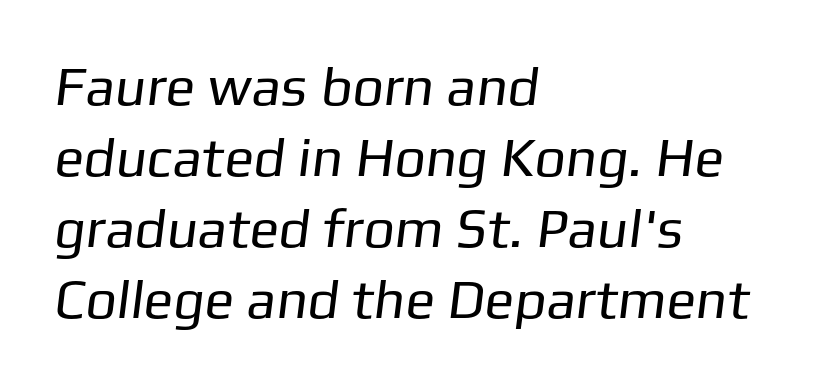
Q: Is the text bold? A: No.
Q: Is the typeface a serif or a sans-serif typeface? A: Sans-serif.
Q: Is the text underlined? A: No.
Q: How is the paragraph aligned? A: Left-aligned.
Q: Is the spacing between letters normal or unusually wide? A: Normal.
Q: Is the spacing between lines tight, normal or loose? A: Normal.
Q: Width (condensed, normal, or wide)? A: Normal.
Q: Stroke contrast? A: Low.
Q: x-height? A: Medium.
Q: Monospaced? A: No.
